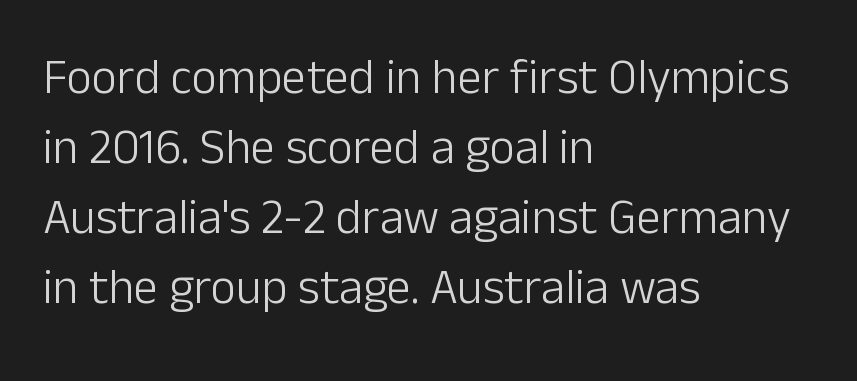
The space between consecutive lines is moderate. Default kerning and tracking; the words read as compact shapes. Is this a fixed-width face? No — the glyphs have proportional, varying widths. The paragraph shown leans on its left margin. The weight tops out at a normal text grade. Words float on clear page, feet unadorned.
